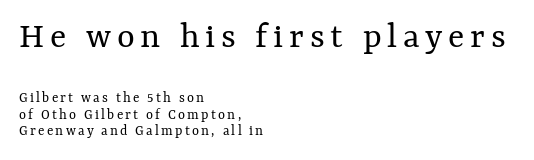
{"italic": "no", "bold": "no", "weight": "regular", "width": "normal", "stroke_contrast": "medium", "x_height": "medium", "monospaced": "no", "underline": "no", "align": "left", "line_spacing": "tight", "line_spacing_ratio": 1.1, "larger_block": "first", "size_ratio": 2.53, "glyph_px": 38}
